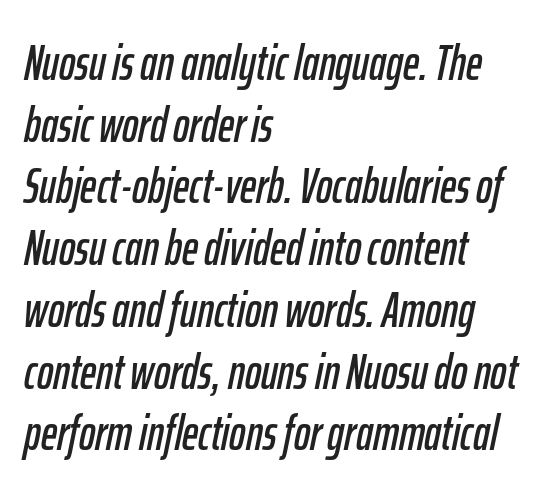
Q: Is the text italic (slanted)? A: Yes, it leans right by about 12 degrees.
Q: Is the text underlined? A: No.
Q: How is the paragraph aligned? A: Left-aligned.
Q: Is the spacing between letters normal or unusually wide? A: Normal.
Q: Is the spacing between lines tight, normal or loose? A: Normal.
Q: Width (condensed, normal, or wide)? A: Condensed.
Q: Stroke contrast? A: Low.
Q: x-height? A: Medium.
Q: Monospaced? A: No.
